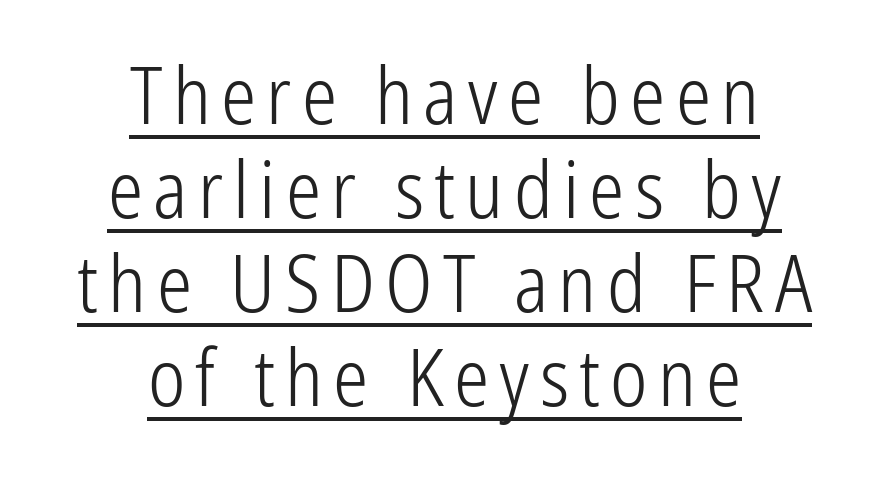
{"serif": "no", "italic": "no", "bold": "no", "weight": "light", "width": "condensed", "stroke_contrast": "low", "x_height": "medium", "monospaced": "no", "underline": "yes", "align": "center", "line_spacing_ratio": 1.19, "glyph_px": 79}
